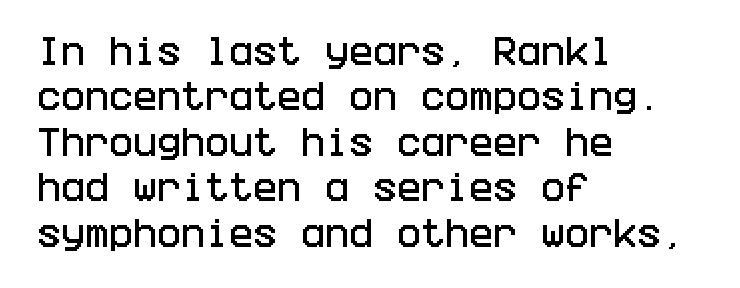
The image shows 32 px condensed sans-serif type, upright; set left-aligned, normal line spacing (1.42x), normal letter spacing, not underlined; low stroke contrast and a large x-height.
